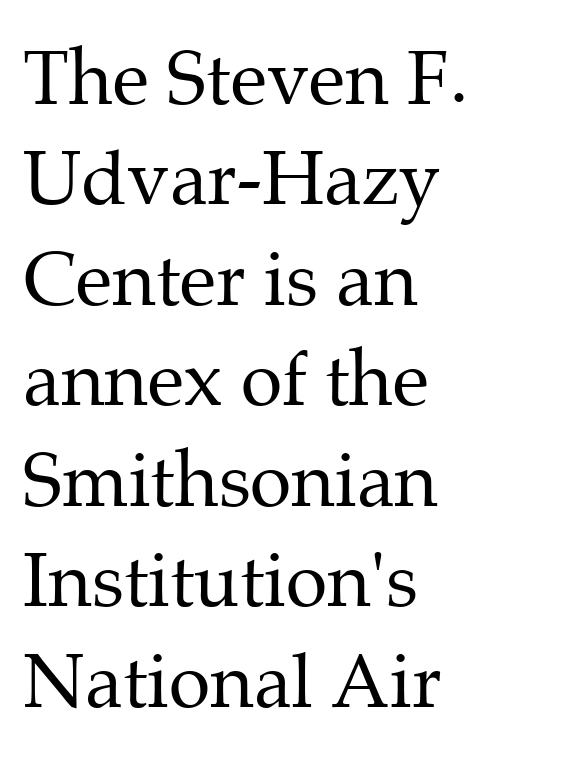
Q: Is the text bold? A: No.
Q: Is the text italic (slanted)? A: No, it is upright.
Q: Is the typeface a serif or a sans-serif typeface? A: Serif.
Q: Is the text underlined? A: No.
Q: How is the paragraph aligned? A: Left-aligned.
Q: Is the spacing between letters normal or unusually wide? A: Normal.
Q: Is the spacing between lines tight, normal or loose? A: Normal.
Q: Width (condensed, normal, or wide)? A: Normal.
Q: Stroke contrast? A: Medium.
Q: x-height? A: Medium.
Q: Monospaced? A: No.
